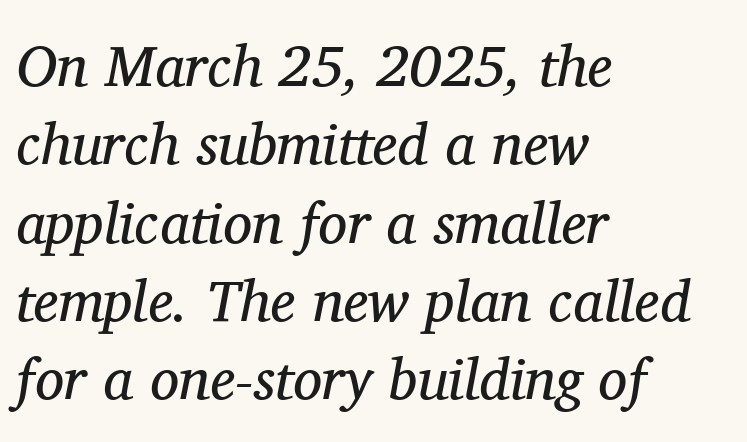
The typesetter chose a ragged-right arrangement here. The letters advance in unequal steps, a hallmark of proportional type. The glyphs are unaccompanied by any horizontal stroke below them. Every character sits at an angle, as italics do. Whoever set this chose a conventional vertical rhythm.
